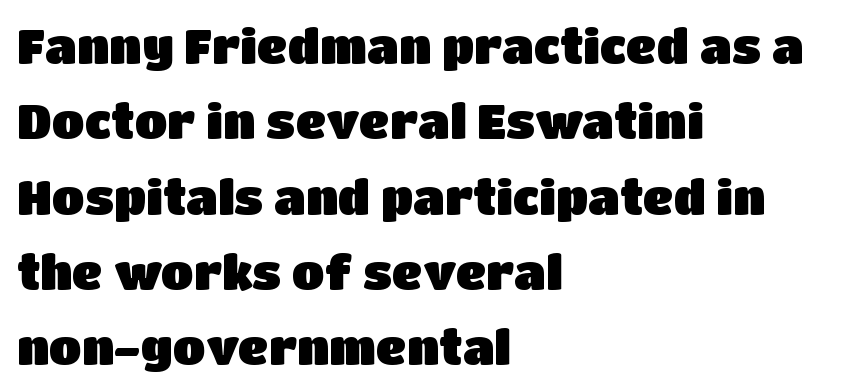
The image shows 48 px sans-serif type, upright; set left-aligned, normal line spacing (1.57x), normal letter spacing, not underlined; low stroke contrast and a large x-height.
